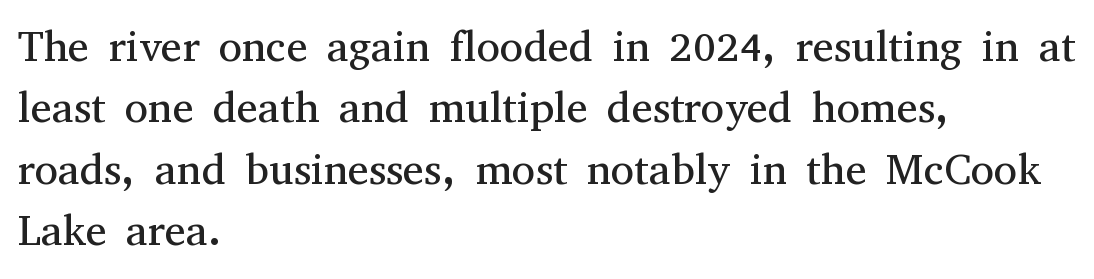
Q: Is the text bold? A: No.
Q: Is the text italic (slanted)? A: No, it is upright.
Q: Is the typeface a serif or a sans-serif typeface? A: Serif.
Q: Is the text underlined? A: No.
Q: How is the paragraph aligned? A: Left-aligned.
Q: Is the spacing between letters normal or unusually wide? A: Normal.
Q: Is the spacing between lines tight, normal or loose? A: Normal.
Q: Width (condensed, normal, or wide)? A: Normal.
Q: Stroke contrast? A: Medium.
Q: x-height? A: Medium.
Q: Monospaced? A: No.
